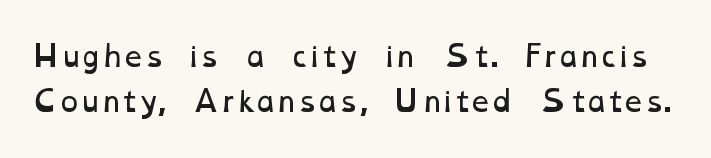
{"bold": "no", "weight": "regular", "width": "wide", "stroke_contrast": "low", "x_height": "medium", "monospaced": "no", "underline": "no", "line_spacing": "normal", "line_spacing_ratio": 1.61, "letter_spacing": "normal", "letter_spacing_em": 0.0, "glyph_px": 28}
